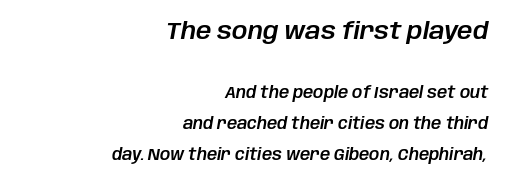
The image shows 24 px text type, italic (leaning right); set right-aligned, loose line spacing (1.94x), normal letter spacing, not underlined; the first (top) block is 1.5x larger.
